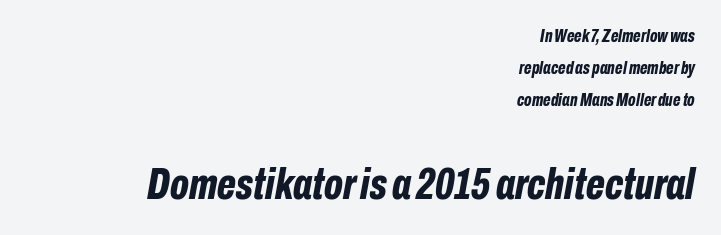
{"italic": "yes", "lean": "right", "slant_degrees": 10, "bold": "yes", "weight": "bold", "width": "condensed", "stroke_contrast": "low", "x_height": "medium", "monospaced": "no", "underline": "no", "align": "right", "line_spacing_ratio": 1.79, "letter_spacing": "normal", "letter_spacing_em": 0.0, "larger_block": "second", "size_ratio": 2.5, "glyph_px": 45}
